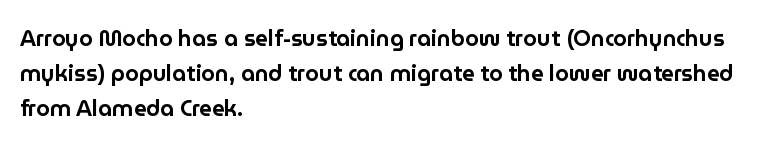
The image shows 22 px text type, upright; set left-aligned, normal line spacing (1.59x), normal letter spacing, not underlined.
